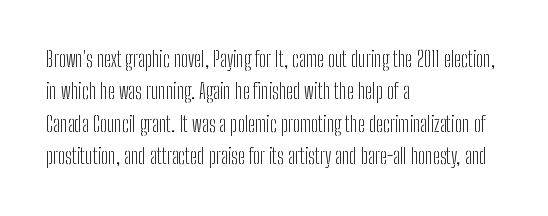
The image shows 21 px text type, upright; set left-aligned, normal line spacing (1.54x), normal letter spacing, not underlined.
